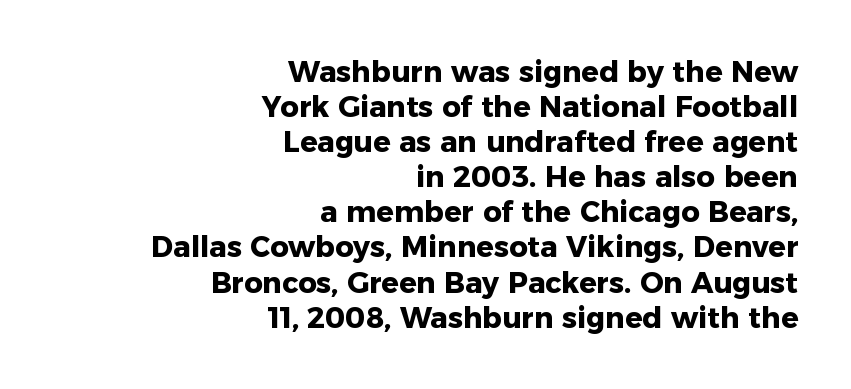
{"serif": "no", "italic": "no", "bold": "yes", "weight": "heavy", "width": "normal", "stroke_contrast": "low", "x_height": "medium", "monospaced": "no", "underline": "no", "align": "right", "line_spacing_ratio": 1.21, "letter_spacing": "normal", "letter_spacing_em": 0.0, "glyph_px": 29}
